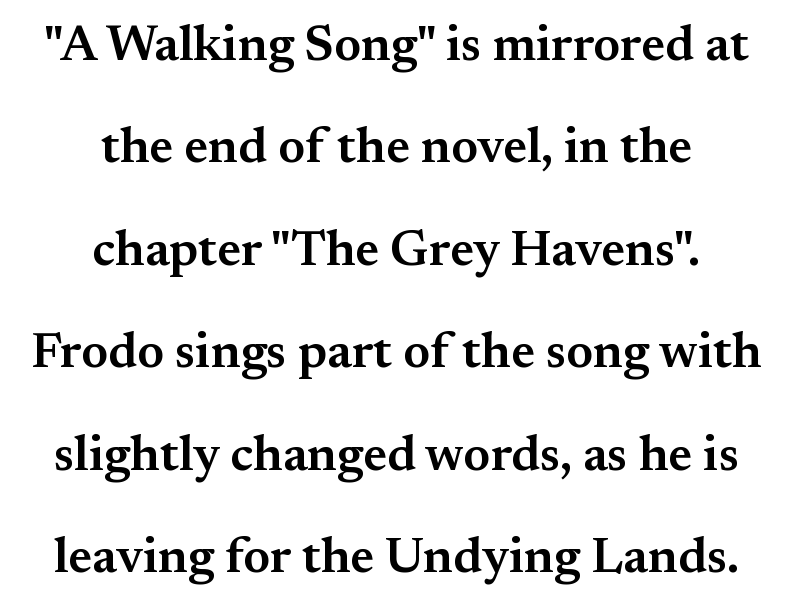
The image shows 50 px semibold serif type, upright; set centered, loose line spacing (2.05x), normal letter spacing, not underlined; medium stroke contrast and a small x-height.
